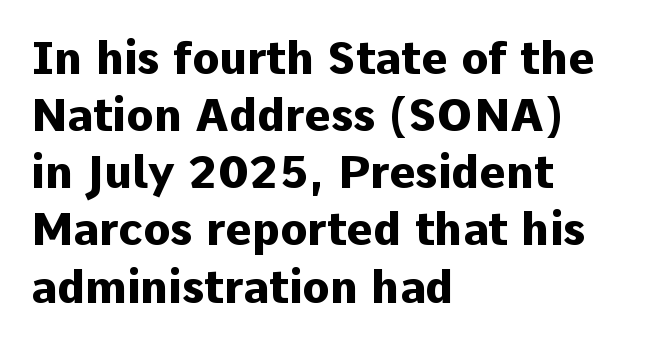
Q: Is the text bold? A: Yes.
Q: Is the text italic (slanted)? A: No, it is upright.
Q: Is the typeface a serif or a sans-serif typeface? A: Sans-serif.
Q: Is the text underlined? A: No.
Q: How is the paragraph aligned? A: Left-aligned.
Q: Is the spacing between letters normal or unusually wide? A: Normal.
Q: Is the spacing between lines tight, normal or loose? A: Normal.
Q: Width (condensed, normal, or wide)? A: Normal.
Q: Stroke contrast? A: Low.
Q: x-height? A: Medium.
Q: Monospaced? A: No.
